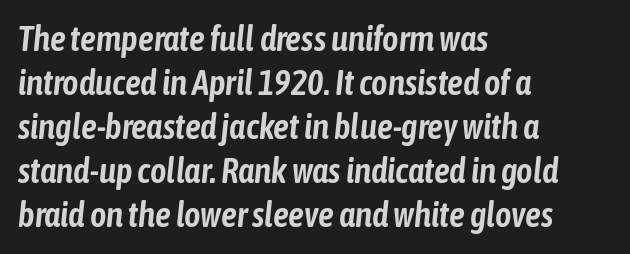
Q: Is the text italic (slanted)? A: Yes, it leans right by about 6 degrees.
Q: Is the text underlined? A: No.
Q: How is the paragraph aligned? A: Left-aligned.
Q: Is the spacing between letters normal or unusually wide? A: Normal.
Q: Is the spacing between lines tight, normal or loose? A: Normal.
Q: Width (condensed, normal, or wide)? A: Condensed.
Q: Stroke contrast? A: Low.
Q: x-height? A: Medium.
Q: Monospaced? A: No.
